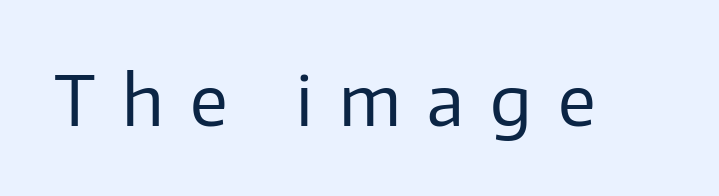
{"serif": "no", "italic": "no", "bold": "no", "weight": "regular", "width": "normal", "stroke_contrast": "low", "x_height": "medium", "monospaced": "no", "underline": "no", "letter_spacing": "wide", "letter_spacing_em": 0.38, "glyph_px": 69}
